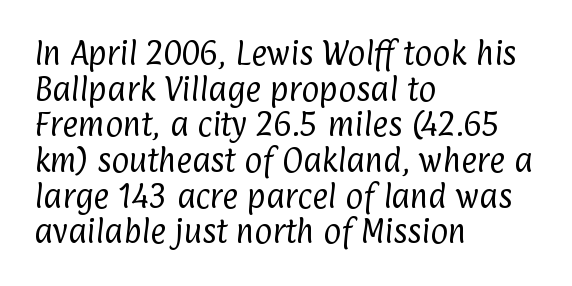
The passage shown is not bold in any degree. Characters follow at the spacing the type designer built in. Vertically, the passage feels balanced, rows spaced as you'd expect. Underlining? Definitely not there.
